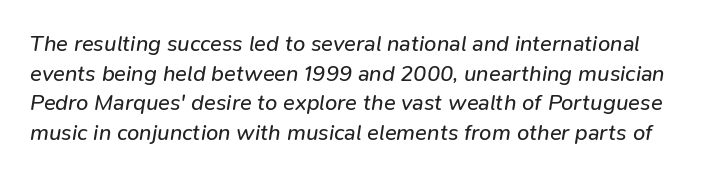
The image shows 22 px text type, italic (leaning right); set normal line spacing (1.35x), normal letter spacing, not underlined.
